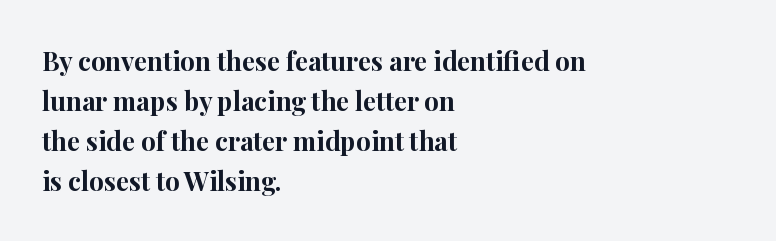
The letterforms sit shoulder to shoulder at normal distance. If you measured baseline to baseline, you'd find a middling distance. The specimen omits any rule beneath the text block's lines. These lines stack with their left ends in a neat column.
